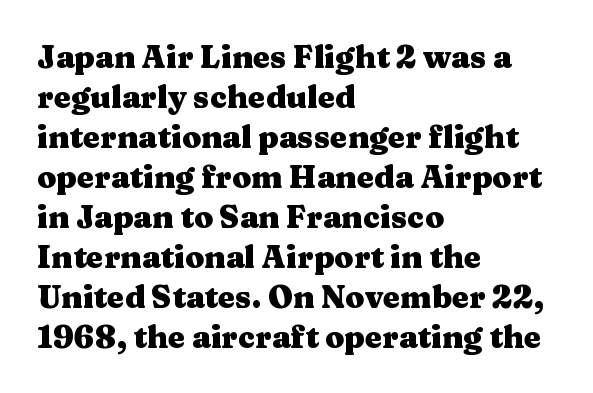
Q: Is the text bold? A: Yes.
Q: Is the text italic (slanted)? A: No, it is upright.
Q: Is the typeface a serif or a sans-serif typeface? A: Serif.
Q: Is the text underlined? A: No.
Q: How is the paragraph aligned? A: Left-aligned.
Q: Is the spacing between letters normal or unusually wide? A: Normal.
Q: Is the spacing between lines tight, normal or loose? A: Normal.
Q: Width (condensed, normal, or wide)? A: Wide.
Q: Stroke contrast? A: Medium.
Q: x-height? A: Medium.
Q: Monospaced? A: No.
